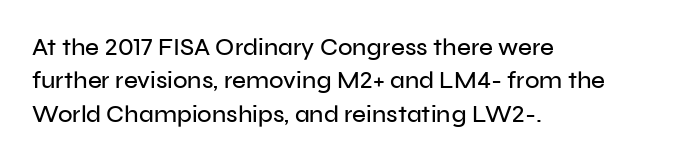
Q: Is the text italic (slanted)? A: No, it is upright.
Q: Is the text underlined? A: No.
Q: How is the paragraph aligned? A: Left-aligned.
Q: Is the spacing between letters normal or unusually wide? A: Normal.
Q: Is the spacing between lines tight, normal or loose? A: Normal.
